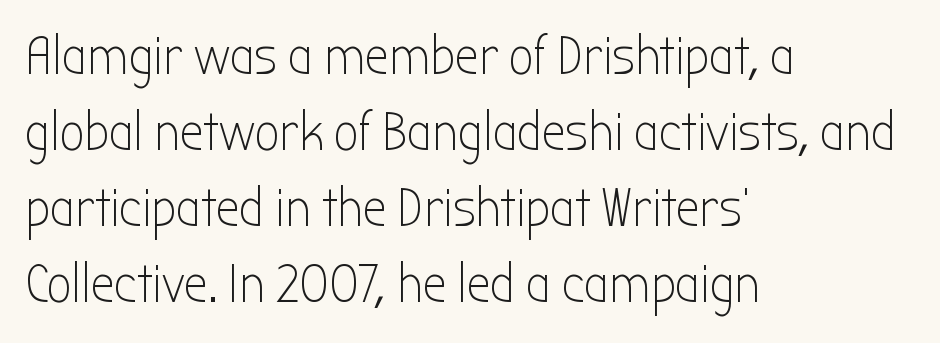
Q: Is the text bold? A: No.
Q: Is the text italic (slanted)? A: No, it is upright.
Q: Is the typeface a serif or a sans-serif typeface? A: Sans-serif.
Q: Is the text underlined? A: No.
Q: How is the paragraph aligned? A: Left-aligned.
Q: Is the spacing between letters normal or unusually wide? A: Normal.
Q: Is the spacing between lines tight, normal or loose? A: Normal.
Q: Width (condensed, normal, or wide)? A: Condensed.
Q: Stroke contrast? A: Low.
Q: x-height? A: Medium.
Q: Monospaced? A: No.
